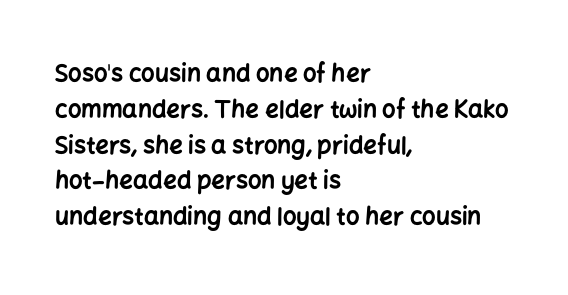
Italic: no, the glyphs are upright roman. Reading down the column, the eye jumps a familiar distance to each next line. Each row of text sits above clean, open space. Chunky letters — that's bold for sure.
